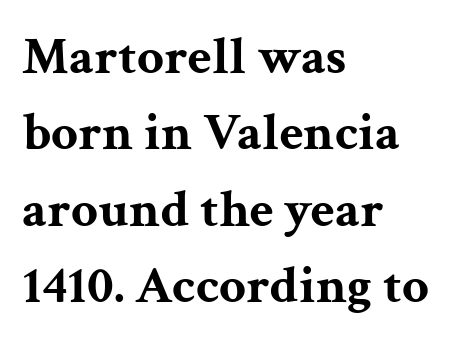
Q: Is the text bold? A: Yes.
Q: Is the text italic (slanted)? A: No, it is upright.
Q: Is the typeface a serif or a sans-serif typeface? A: Serif.
Q: Is the text underlined? A: No.
Q: How is the paragraph aligned? A: Left-aligned.
Q: Is the spacing between letters normal or unusually wide? A: Normal.
Q: Is the spacing between lines tight, normal or loose? A: Normal.
Q: Width (condensed, normal, or wide)? A: Wide.
Q: Stroke contrast? A: Medium.
Q: x-height? A: Medium.
Q: Monospaced? A: No.
